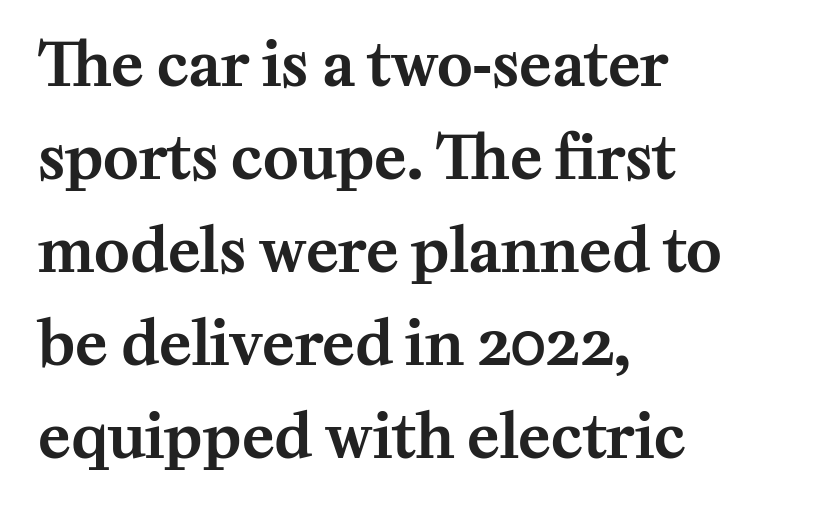
The image shows 60 px serif type, upright; set left-aligned, normal line spacing (1.55x), normal letter spacing, not underlined; medium stroke contrast and a medium x-height.
